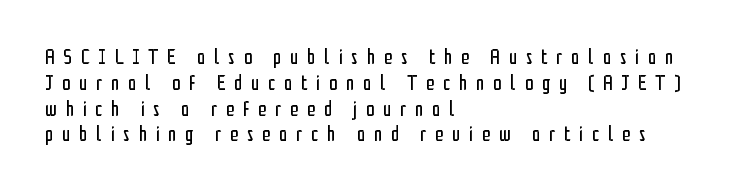
The image shows 21 px text type, upright; set left-aligned, line spacing 1.23x, unusually wide letter spacing (+0.42 em), not underlined.
